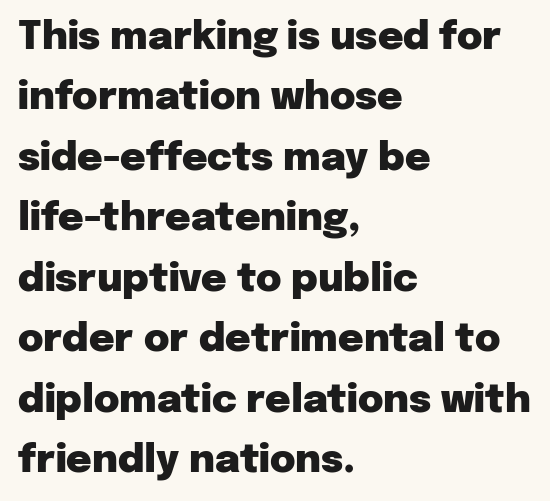
Check under the words: just untouched page. Which margin do the lines hug? The left one — the right edge is uneven. Posture: vertical. A typesetter would call this proportional, since set widths differ per character.
